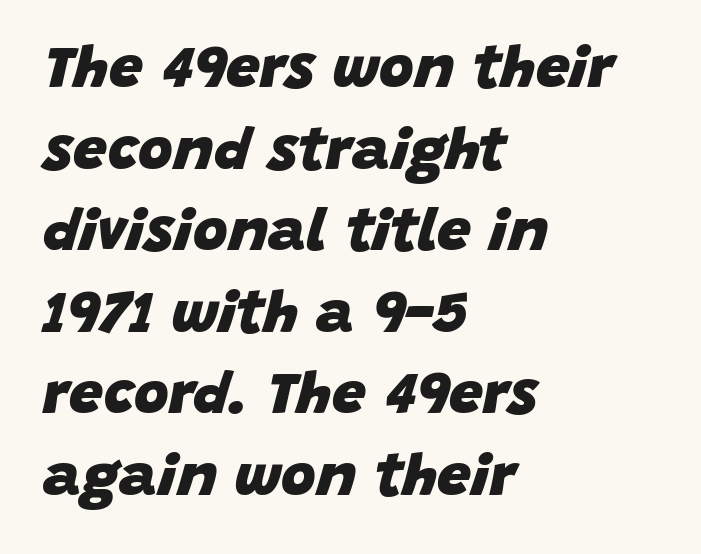
Quick note: underline off. These lines are set flush left with a ragged right edge. The specimen reads as italic at a glance. Chunky letters — that's bold for sure.
